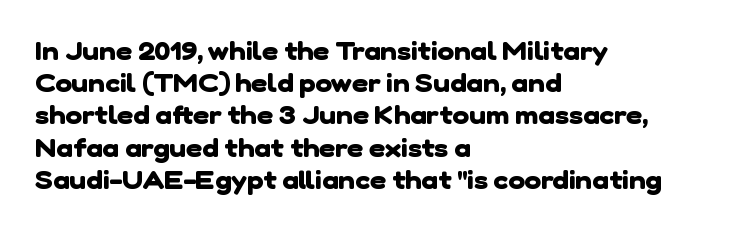
{"bold": "yes", "underline": "no", "align": "left", "line_spacing": "normal", "line_spacing_ratio": 1.29, "letter_spacing": "normal", "letter_spacing_em": 0.0, "glyph_px": 25}
